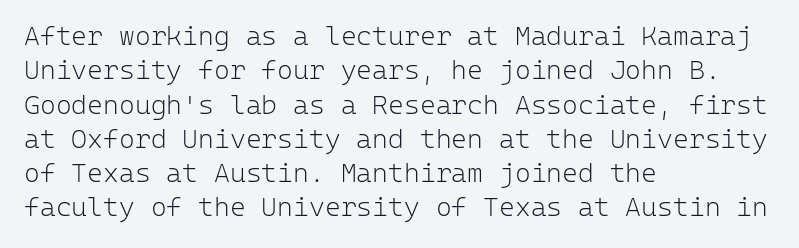
{"italic": "no", "bold": "no", "underline": "no", "align": "left", "line_spacing": "normal", "line_spacing_ratio": 1.27, "letter_spacing": "normal", "letter_spacing_em": 0.0, "glyph_px": 27}
